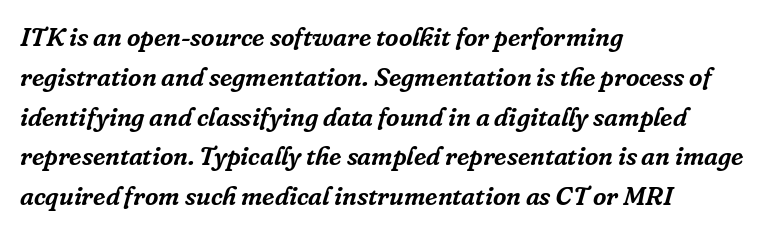
{"italic": "yes", "lean": "right", "slant_degrees": 16, "underline": "no", "align": "left", "line_spacing": "normal", "line_spacing_ratio": 1.53, "letter_spacing": "normal", "letter_spacing_em": 0.0, "glyph_px": 26}
